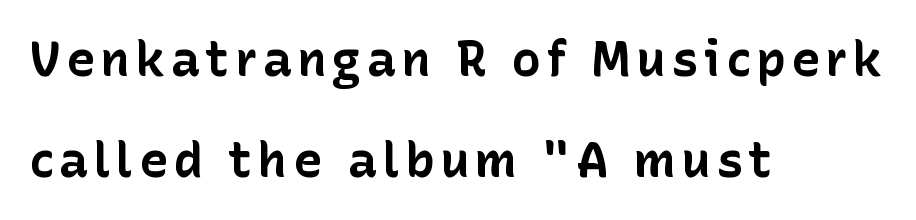
The image shows 49 px bold sans-serif type, upright; set left-aligned, loose line spacing (2.07x), not underlined; low stroke contrast and a medium x-height.
